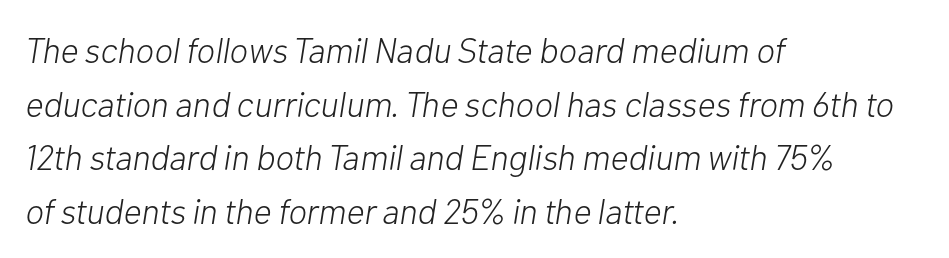
Q: Is the text bold? A: No.
Q: Is the text italic (slanted)? A: Yes, it leans right by about 10 degrees.
Q: Is the text underlined? A: No.
Q: How is the paragraph aligned? A: Left-aligned.
Q: Is the spacing between letters normal or unusually wide? A: Normal.
Q: Is the spacing between lines tight, normal or loose? A: Normal.
Q: Width (condensed, normal, or wide)? A: Normal.
Q: Stroke contrast? A: Low.
Q: x-height? A: Medium.
Q: Monospaced? A: No.
